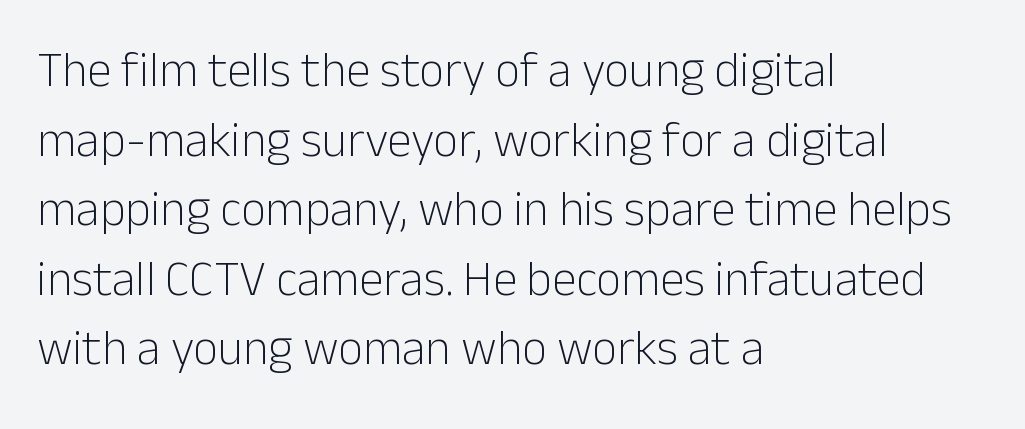
The image shows 49 px light sans-serif type, upright; set left-aligned, normal line spacing (1.42x), normal letter spacing, not underlined; low stroke contrast and a medium x-height.
